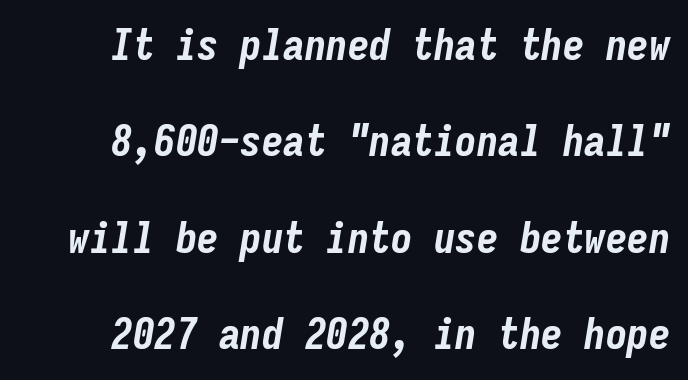
The image shows 43 px bold, condensed type, italic (leaning right), monospaced; set loose line spacing (2.24x), normal letter spacing, not underlined; low stroke contrast and a medium x-height.
